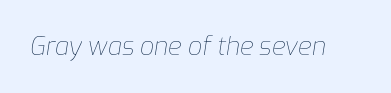
How are the letters spaced? Ordinarily, with no added tracking. Letters have the restrained weight of plain body copy at most. The specimen omits any rule beneath the text block's lines. Slanted lettering throughout.
